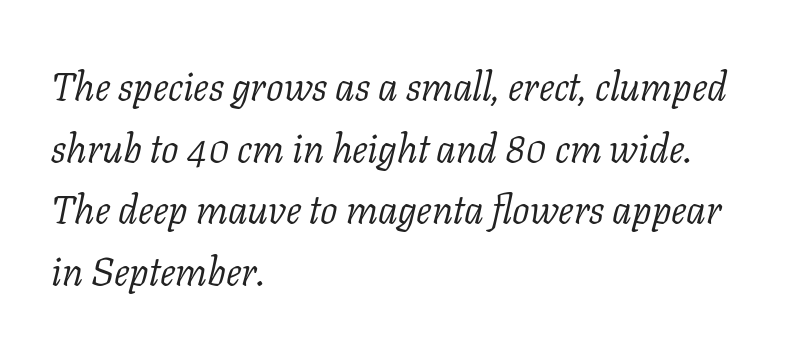
The letters advance in unequal steps, a hallmark of proportional type. No word sits above an underline. Regarding leading, the lines here are spaced in the standard way. The text block is weighted toward the left margin, trailing off unevenly rightward. Emphasis-style slanted type is in use.
